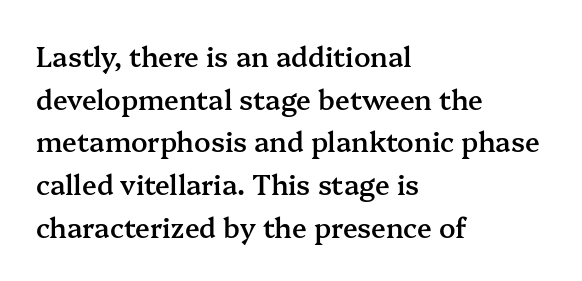
Q: Is the text bold? A: Semi-bold.
Q: Is the text italic (slanted)? A: No, it is upright.
Q: Is the text underlined? A: No.
Q: How is the paragraph aligned? A: Left-aligned.
Q: Is the spacing between letters normal or unusually wide? A: Normal.
Q: Is the spacing between lines tight, normal or loose? A: Normal.
